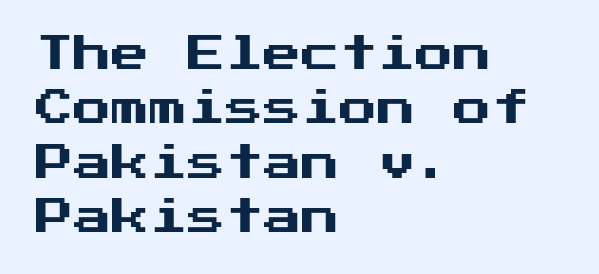
Q: Is the text italic (slanted)? A: No, it is upright.
Q: Is the typeface a serif or a sans-serif typeface? A: Sans-serif.
Q: Is the text underlined? A: No.
Q: How is the paragraph aligned? A: Left-aligned.
Q: Is the spacing between letters normal or unusually wide? A: Normal.
Q: Is the spacing between lines tight, normal or loose? A: Normal.
Q: Width (condensed, normal, or wide)? A: Normal.
Q: Stroke contrast? A: Medium.
Q: x-height? A: Medium.
